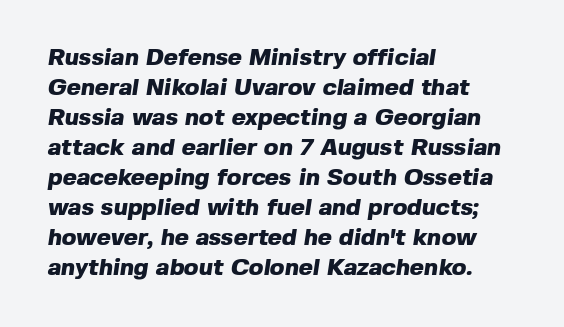
Q: Is the text bold? A: Yes.
Q: Is the text underlined? A: No.
Q: How is the paragraph aligned? A: Left-aligned.
Q: Is the spacing between letters normal or unusually wide? A: Normal.
Q: Is the spacing between lines tight, normal or loose? A: Normal.
